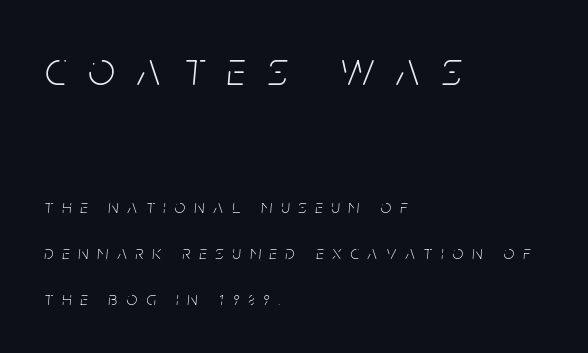
{"italic": "yes", "lean": "right", "slant_degrees": 5, "bold": "no", "weight": "light", "width": "condensed", "stroke_contrast": "low", "x_height": "large", "monospaced": "no", "underline": "no", "align": "left", "line_spacing": "loose", "line_spacing_ratio": 2.43, "letter_spacing": "wide", "letter_spacing_em": 0.47, "larger_block": "first", "size_ratio": 2.47, "glyph_px": 47}
